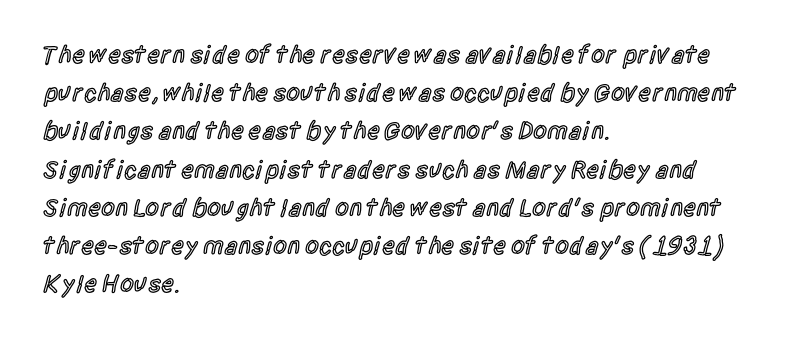
The image shows 25 px text type; set left-aligned, normal line spacing (1.53x), normal letter spacing, not underlined.
